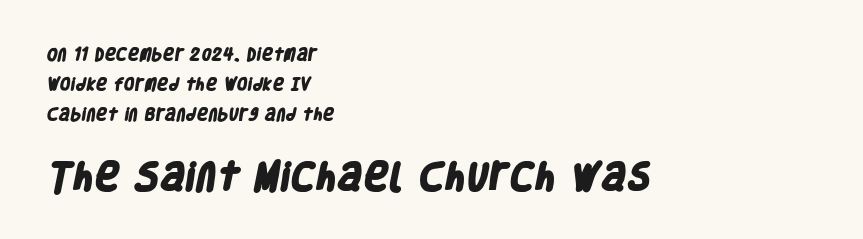
Q: Is the text bold? A: Yes.
Q: Is the typeface a serif or a sans-serif typeface? A: Sans-serif.
Q: Is the text underlined? A: No.
Q: How is the paragraph aligned? A: Left-aligned.
Q: Is the spacing between letters normal or unusually wide? A: Normal.
Q: Is the spacing between lines tight, normal or loose? A: Loose.
Q: Which block of text is set in a larger size, the first (top) or the second (bottom)? A: The second (bottom) one.
Q: Width (condensed, normal, or wide)? A: Condensed.
Q: Stroke contrast? A: Low.
Q: x-height? A: Large.
Q: Monospaced? A: No.
